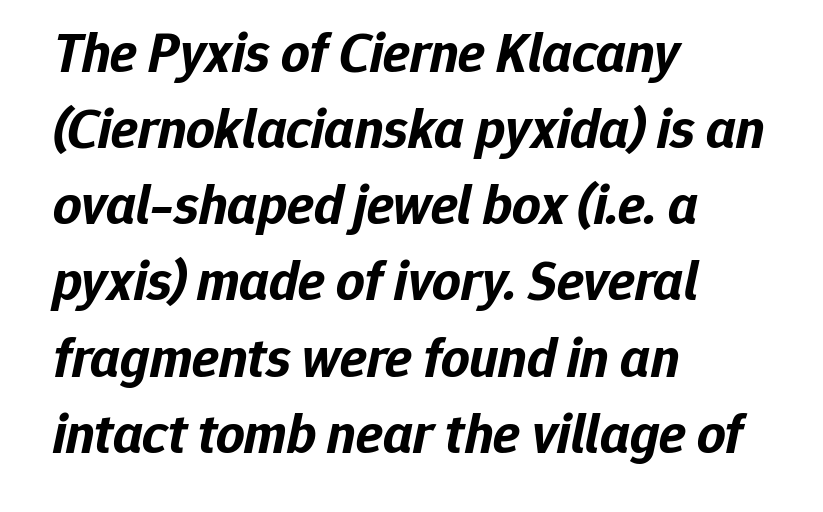
{"italic": "yes", "lean": "right", "slant_degrees": 12, "bold": "yes", "weight": "bold", "width": "normal", "stroke_contrast": "low", "x_height": "medium", "monospaced": "no", "underline": "no", "align": "left", "line_spacing": "normal", "line_spacing_ratio": 1.36, "letter_spacing": "normal", "letter_spacing_em": 0.0, "glyph_px": 56}
